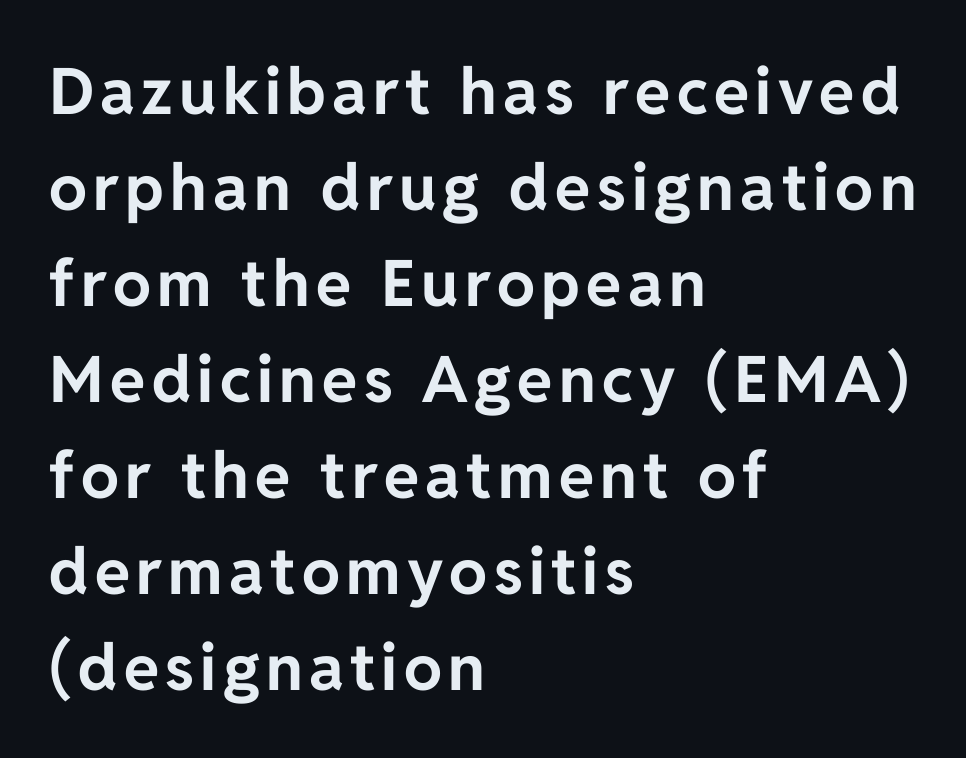
Q: Is the text bold? A: Yes.
Q: Is the text italic (slanted)? A: No, it is upright.
Q: Is the typeface a serif or a sans-serif typeface? A: Sans-serif.
Q: Is the text underlined? A: No.
Q: How is the paragraph aligned? A: Left-aligned.
Q: Is the spacing between lines tight, normal or loose? A: Normal.
Q: Width (condensed, normal, or wide)? A: Normal.
Q: Stroke contrast? A: Low.
Q: x-height? A: Medium.
Q: Monospaced? A: No.
